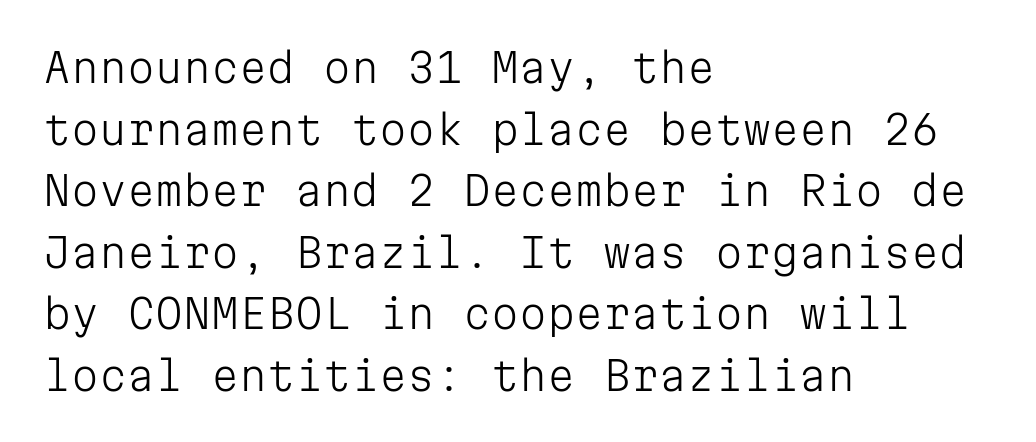
Has an underline been added? It has not. A student would call this left alignment; a typographer would say flush left, rag right. Leading matches the norm, producing a regular column. Compared with typical body copy, the letter spacing here is the same.
